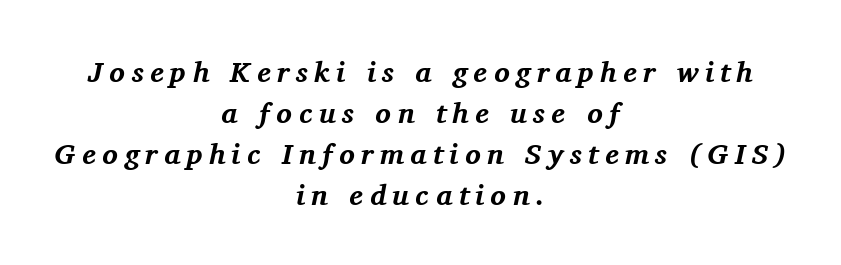
Rows of type keep a routine distance in the vertical direction. You can tell from the footed stems that serif type was used. Students, this is bold: see how much ink each stroke carries. If you drew a line through each stem, it would be angled. Each letter keeps its own natural width here, so spacing adapts to shape.
